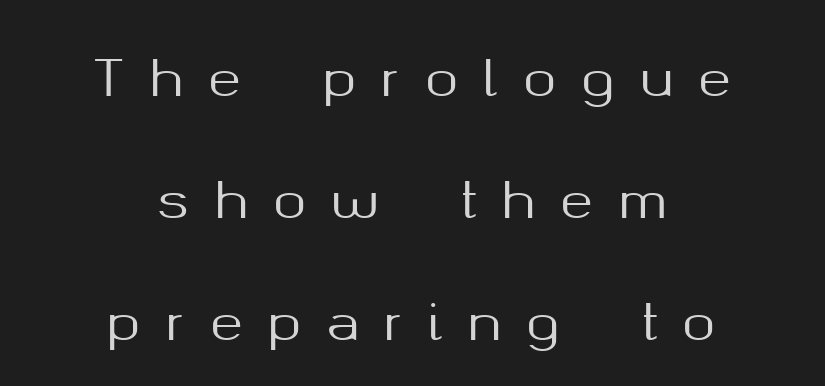
The rag falls on both sides of this text block equally. This is sans-serif lettering, the kind often seen on screens and signage. You can tell it's not italic because the verticals are truly vertical. Substantial extra tracking has been applied to these lines. The zone under the glyphs is completely vacant.
